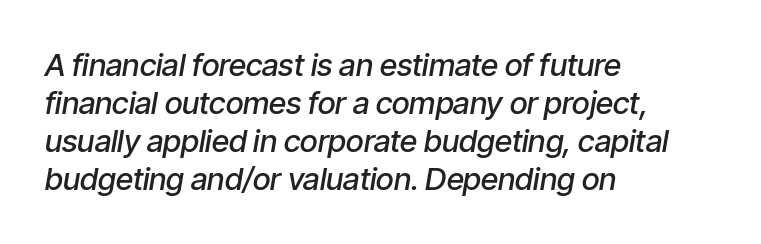
{"italic": "yes", "lean": "right", "slant_degrees": 9, "bold": "semi", "weight": "semibold", "width": "condensed", "stroke_contrast": "low", "x_height": "medium", "monospaced": "no", "underline": "no", "align": "left", "line_spacing_ratio": 1.23, "letter_spacing": "normal", "letter_spacing_em": 0.0, "glyph_px": 31}
